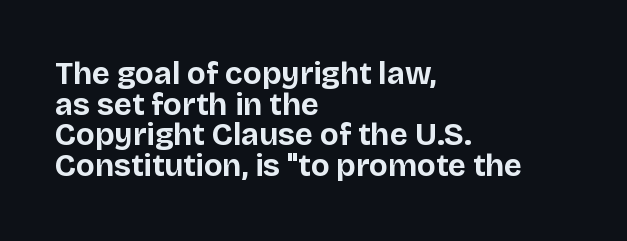
Glance below the letters and you will spot only blank space. Observe the ordinary spacing: letters are neighbours, not strangers. The ragged edge is on the right, which tells us the setting is flush left. The designer dialed line spacing down below the default.
